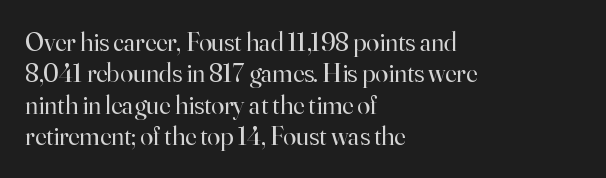
What stands out about the letter spacing? Nothing — it is the standard amount. The rendering anchors every line to the left-hand side. A light-to-regular cut is what we see here. Ordinary non-slanted type is in use.
